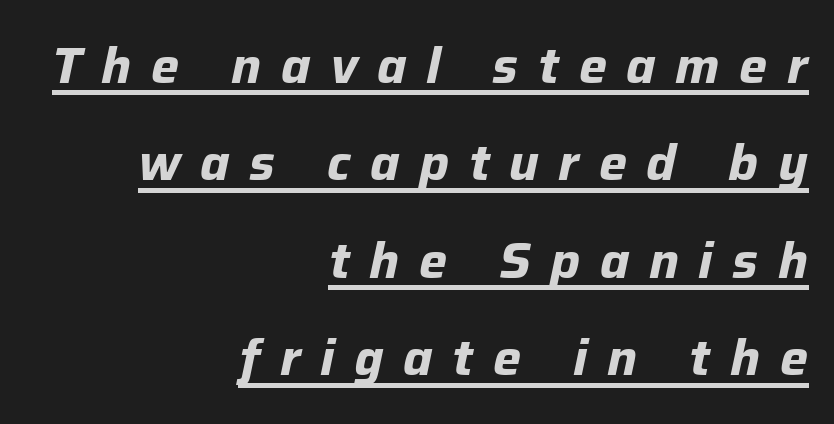
Q: Is the text bold? A: Yes.
Q: Is the text italic (slanted)? A: Yes, it leans right by about 12 degrees.
Q: Is the text underlined? A: Yes.
Q: How is the paragraph aligned? A: Right-aligned.
Q: Is the spacing between letters normal or unusually wide? A: Unusually wide.
Q: Is the spacing between lines tight, normal or loose? A: Loose.
Q: Width (condensed, normal, or wide)? A: Normal.
Q: Stroke contrast? A: Low.
Q: x-height? A: Medium.
Q: Monospaced? A: No.
